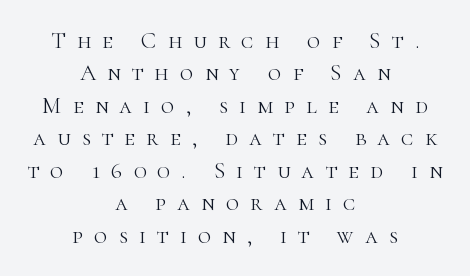
Unlike italic type, these characters show no tilt at all. The rendering inserts visible extra space after every character. Just letters on the line, the space beneath them empty. Leftover space on each line is divided equally before and after the words. Interline gaps are of average width in this sample.
